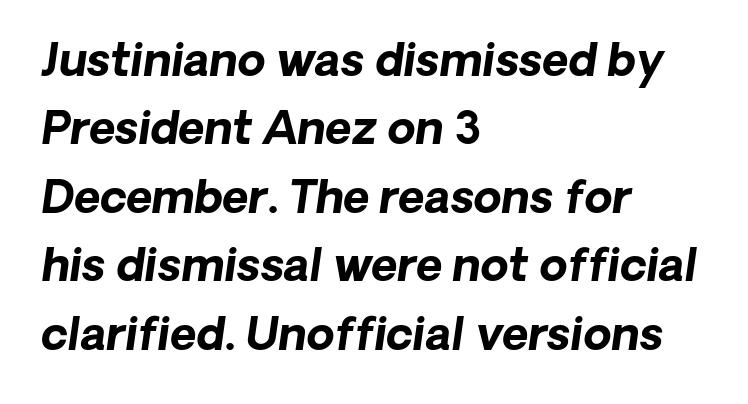
Q: Is the text bold? A: Yes.
Q: Is the text italic (slanted)? A: Yes, it leans right by about 8 degrees.
Q: Is the text underlined? A: No.
Q: How is the paragraph aligned? A: Left-aligned.
Q: Is the spacing between letters normal or unusually wide? A: Normal.
Q: Is the spacing between lines tight, normal or loose? A: Normal.
Q: Width (condensed, normal, or wide)? A: Normal.
Q: Stroke contrast? A: Low.
Q: x-height? A: Medium.
Q: Monospaced? A: No.
